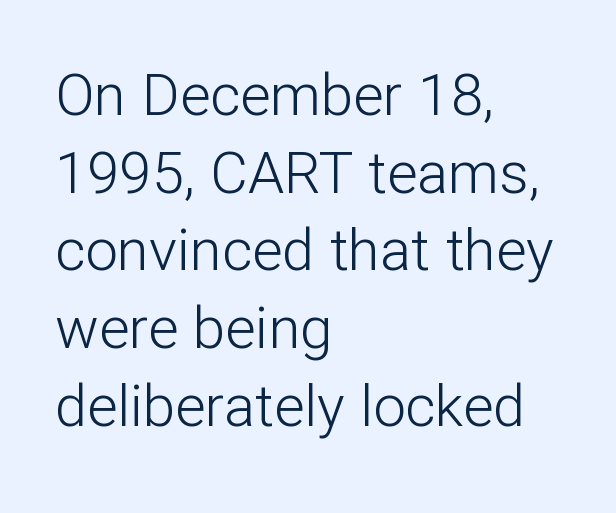
{"serif": "no", "italic": "no", "bold": "no", "weight": "light", "width": "normal", "stroke_contrast": "low", "x_height": "medium", "monospaced": "no", "underline": "no", "align": "left", "line_spacing": "normal", "line_spacing_ratio": 1.34, "letter_spacing": "normal", "letter_spacing_em": 0.0, "glyph_px": 58}
